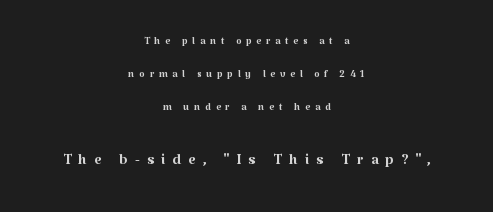
The letters stand straight up with perfectly vertical stems. The lines are quadded center. Think standard paragraph weight, or any step lighter than that. Two sizes are in play, and the larger belongs to the second block. The space beneath each line is pristine and unruled.
